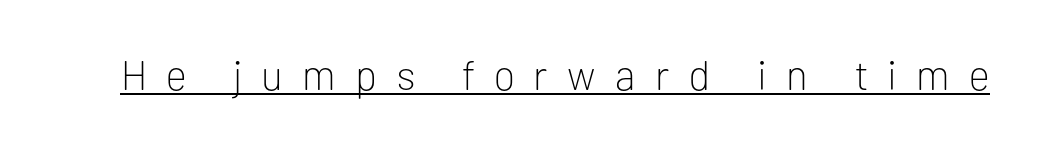
Letterform terminals end flat and unadorned throughout the passage. The rendered words wear a rule along their underside. Tall strokes in this sample are plumb rather than angled. Tracking here is generous; glyphs stand well apart from one another. Weight: regular or lighter. Varying glyph widths throughout — classic text-font behaviour.
